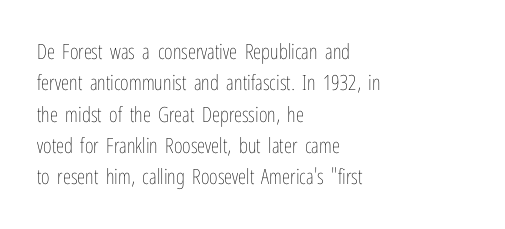
Ordinary non-slanted type is in use. Honestly, the row spacing looks completely unremarkable. These lines keep a tight, regular rhythm from letter to letter. These lines stack with their left ends in a neat column.
